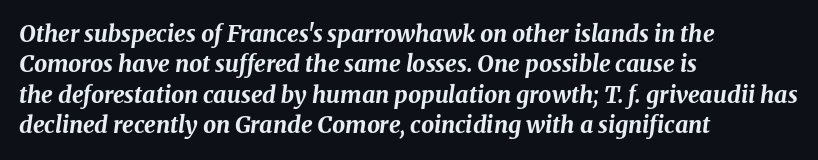
The letters are bold, with thick, heavy strokes. There's an unmistakable incline to the writing here. The paragraph has a hard left edge and a soft right edge. How would I describe the line gaps? Plain and ordinary. Quick note: underline off.
